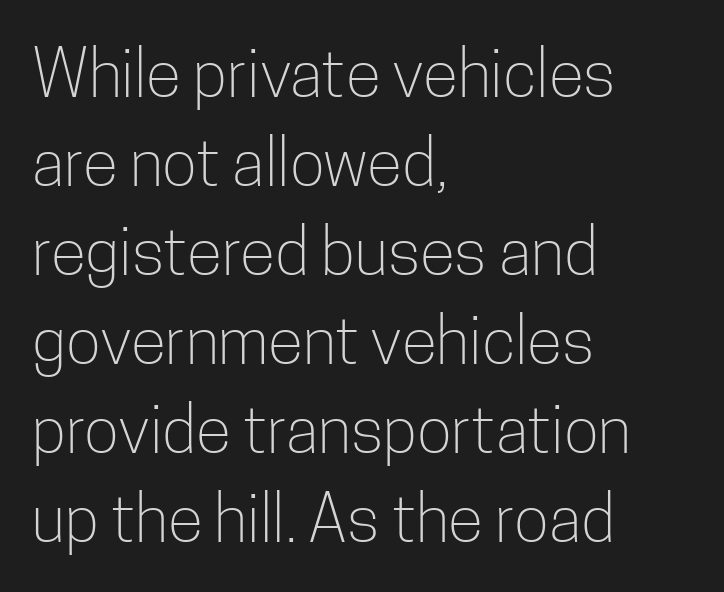
{"serif": "no", "italic": "no", "bold": "no", "weight": "light", "width": "condensed", "stroke_contrast": "low", "x_height": "medium", "monospaced": "no", "underline": "no", "align": "left", "line_spacing": "normal", "line_spacing_ratio": 1.37, "letter_spacing": "normal", "letter_spacing_em": 0.0, "glyph_px": 65}
